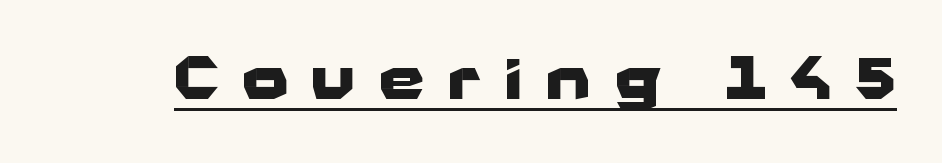
The image shows 58 px heavy, wide sans-serif type, upright; set unusually wide letter spacing (+0.41 em), underlined; low stroke contrast and a medium x-height.
